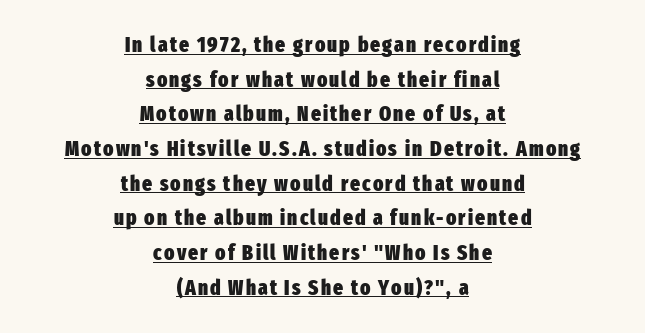
The image shows 21 px bold type, upright; set centered, normal line spacing (1.65x), underlined.
